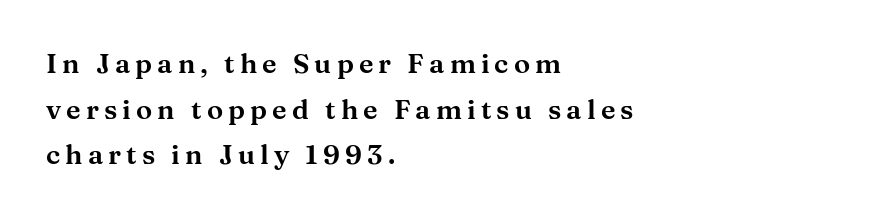
The image shows 27 px text type, upright; set left-aligned, normal line spacing (1.69x), not underlined.
